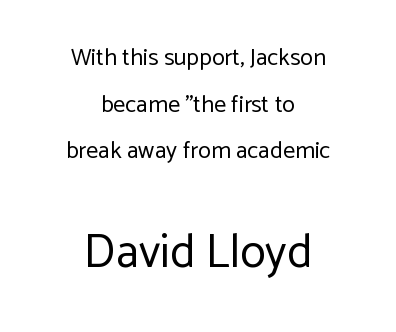
Q: Is the text bold? A: No.
Q: Is the text italic (slanted)? A: No, it is upright.
Q: Is the typeface a serif or a sans-serif typeface? A: Sans-serif.
Q: Is the text underlined? A: No.
Q: How is the paragraph aligned? A: Centered.
Q: Is the spacing between letters normal or unusually wide? A: Normal.
Q: Is the spacing between lines tight, normal or loose? A: Loose.
Q: Which block of text is set in a larger size, the first (top) or the second (bottom)? A: The second (bottom) one.
Q: Width (condensed, normal, or wide)? A: Normal.
Q: Stroke contrast? A: Low.
Q: x-height? A: Medium.
Q: Monospaced? A: No.
